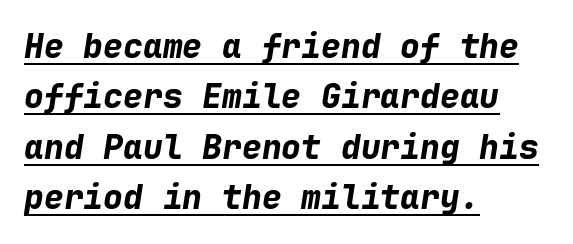
The image shows 33 px bold type, italic (leaning right), monospaced; set left-aligned, normal line spacing (1.53x), normal letter spacing, underlined; low stroke contrast and a medium x-height.
